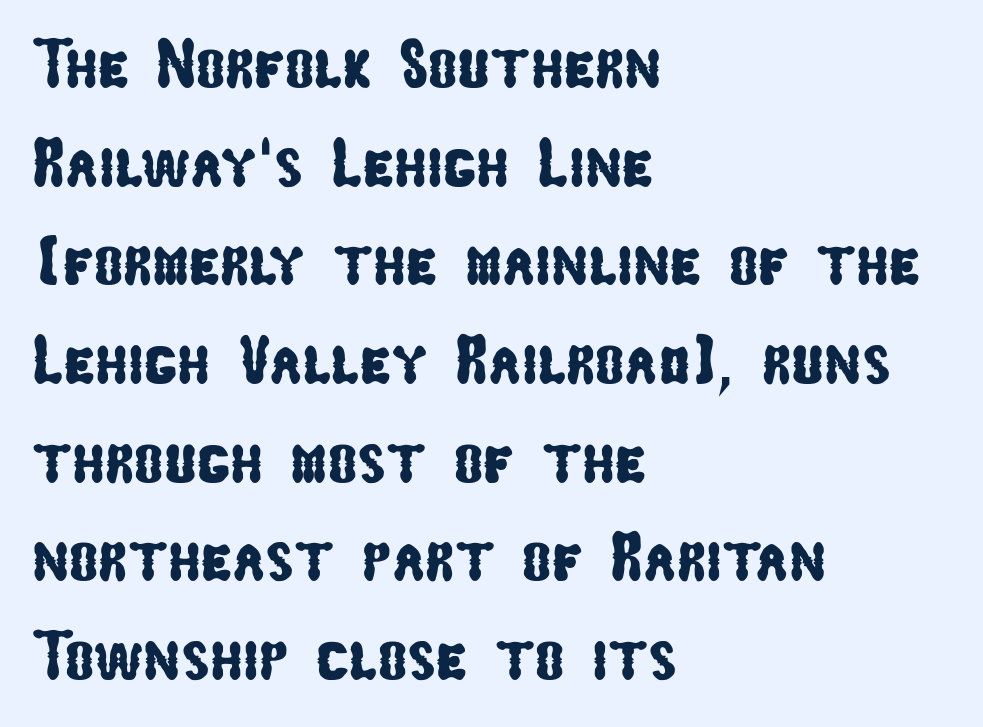
The image shows 69 px condensed sans-serif type; set left-aligned, normal line spacing (1.43x), normal letter spacing, not underlined; low stroke contrast and a medium x-height.
